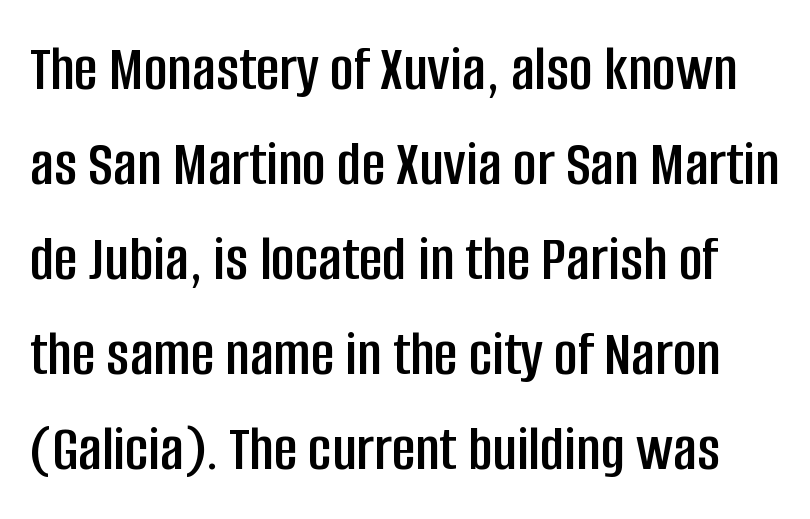
Horizontal bands of white between lines are of average thickness. Nobody drew a line under any word here. You could call the tracking neutral — neither tight nor loose. Is this a fixed-width face? No — the glyphs have proportional, varying widths. The letters stand straight up with perfectly vertical stems. Nothing sits at the stroke ends, so this counts as sans-serif.
